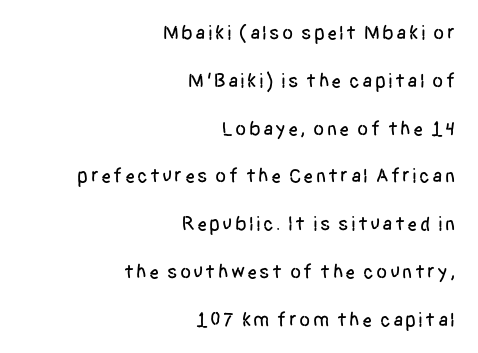
{"italic": "no", "underline": "no", "align": "right", "line_spacing": "loose", "line_spacing_ratio": 2.39, "glyph_px": 20}
